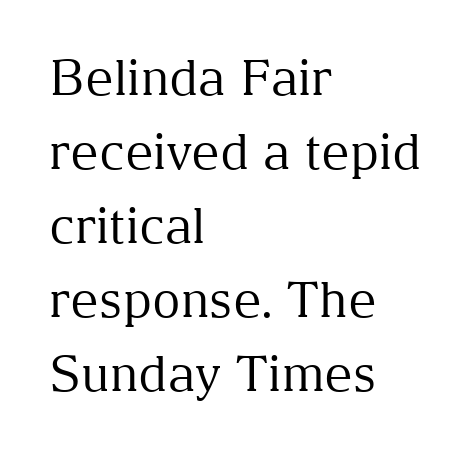
Rendered with straight, roman letterforms. Vertically, the passage feels balanced, rows spaced as you'd expect. The cut favours lightness, reaching ordinary text weight at its darkest. The face used here is seriffed, in the tradition of book romans. Each letter keeps its own natural width here, so spacing adapts to shape.
